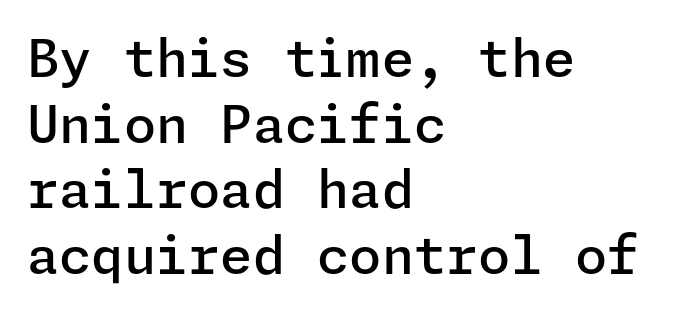
{"serif": "no", "italic": "no", "bold": "semi", "weight": "semibold", "width": "normal", "stroke_contrast": "low", "x_height": "medium", "underline": "no", "align": "left", "line_spacing": "normal", "line_spacing_ratio": 1.26, "letter_spacing": "normal", "letter_spacing_em": 0.0, "glyph_px": 52}
